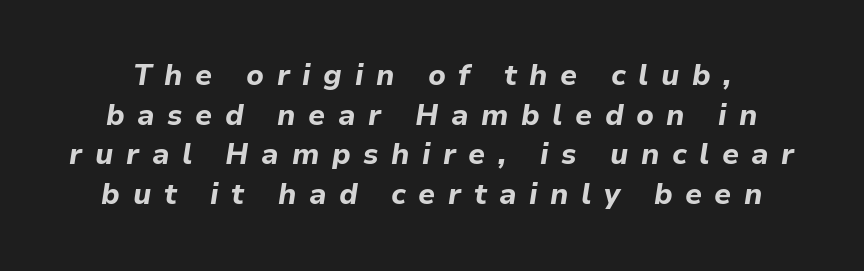
Q: Is the text bold? A: Yes.
Q: Is the text italic (slanted)? A: Yes, it leans right by about 9 degrees.
Q: Is the text underlined? A: No.
Q: Is the spacing between letters normal or unusually wide? A: Unusually wide.
Q: Is the spacing between lines tight, normal or loose? A: Normal.
Q: Width (condensed, normal, or wide)? A: Normal.
Q: Stroke contrast? A: Low.
Q: x-height? A: Medium.
Q: Monospaced? A: No.
